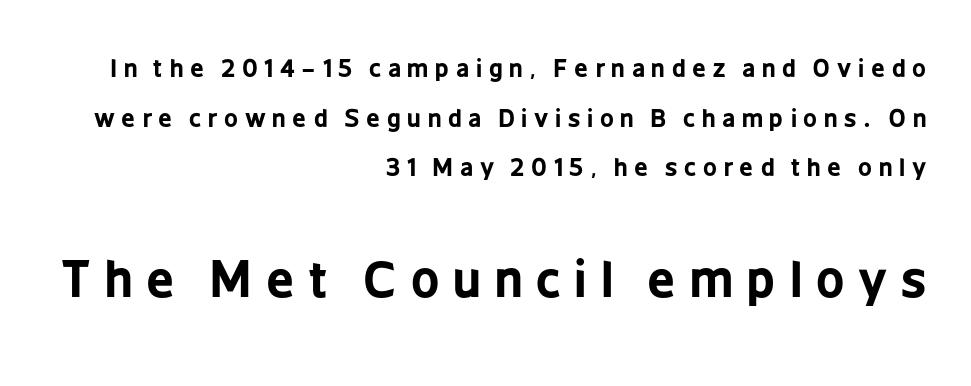
Every letter is thick-stroked: bold, no question. The ragged edge is on the left, which tells us the setting is flush right. Varying glyph widths throughout — classic text-font behaviour. Posture: straight, roman, zero tilt.
